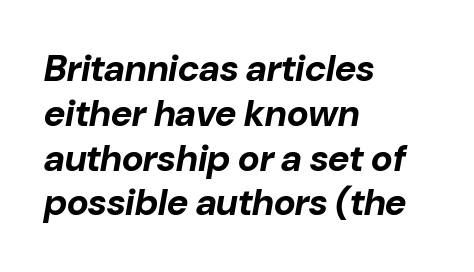
Think of a printed novel: that variable character pitch is what you see here. The axis of the letterforms is tilted away from vertical. Is the block centered? No — it sits flush against the left margin. Standard letterfit; no display-style spreading of the glyphs.
